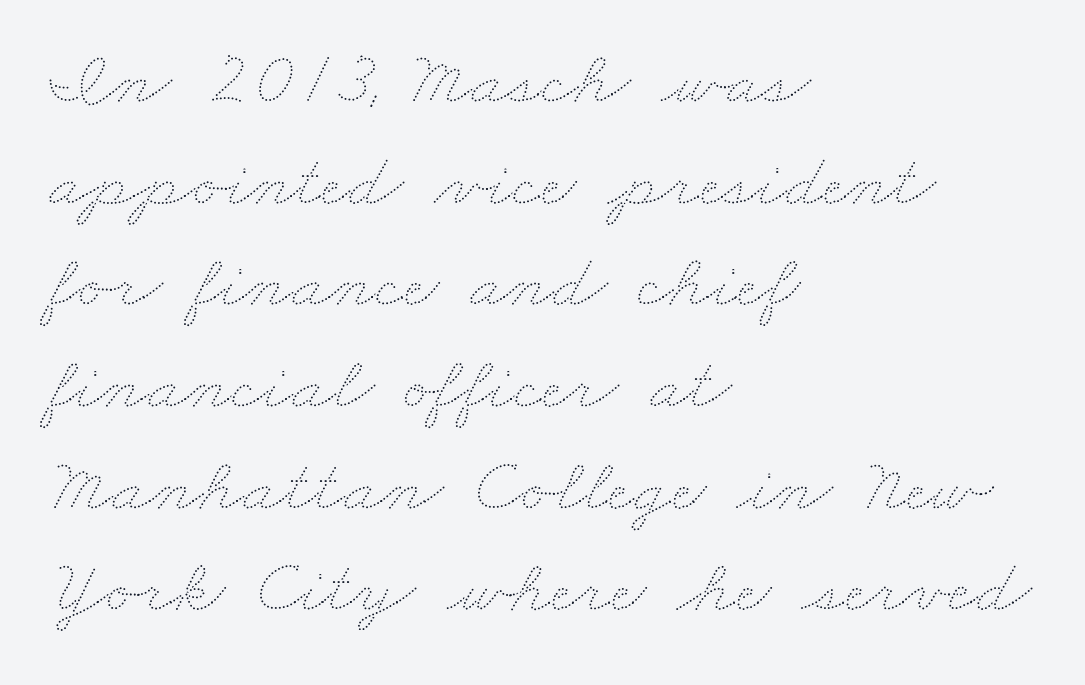
{"bold": "no", "weight": "thin", "width": "wide", "stroke_contrast": "medium", "x_height": "small", "monospaced": "no", "underline": "no", "align": "left", "line_spacing": "normal", "line_spacing_ratio": 1.32, "letter_spacing": "normal", "letter_spacing_em": 0.0, "glyph_px": 77}
